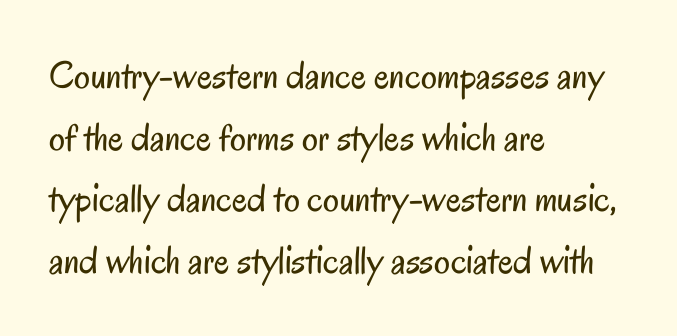
Summary of vertical rhythm: regular, with standard interline spacing. Alignment: flush left. Descenders are the only things crossing below the line. Character widths vary here, with narrow letters taking less room than wide ones.
